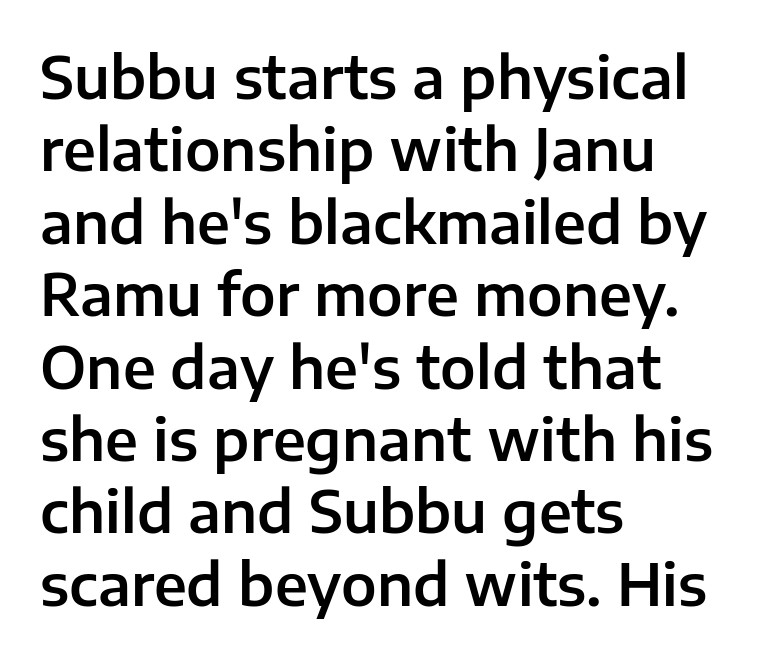
Q: Is the text italic (slanted)? A: No, it is upright.
Q: Is the typeface a serif or a sans-serif typeface? A: Sans-serif.
Q: Is the text underlined? A: No.
Q: How is the paragraph aligned? A: Left-aligned.
Q: Is the spacing between letters normal or unusually wide? A: Normal.
Q: Is the spacing between lines tight, normal or loose? A: Normal.
Q: Width (condensed, normal, or wide)? A: Normal.
Q: Stroke contrast? A: Low.
Q: x-height? A: Medium.
Q: Monospaced? A: No.
